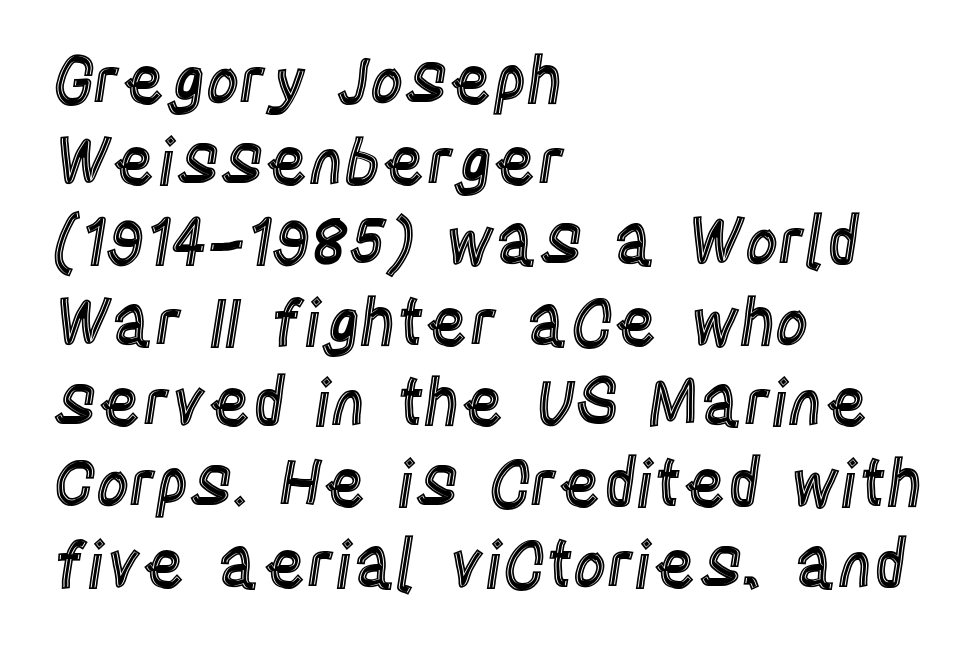
The image shows 65 px condensed type; set left-aligned, line spacing 1.24x, normal letter spacing, not underlined; a large x-height.
